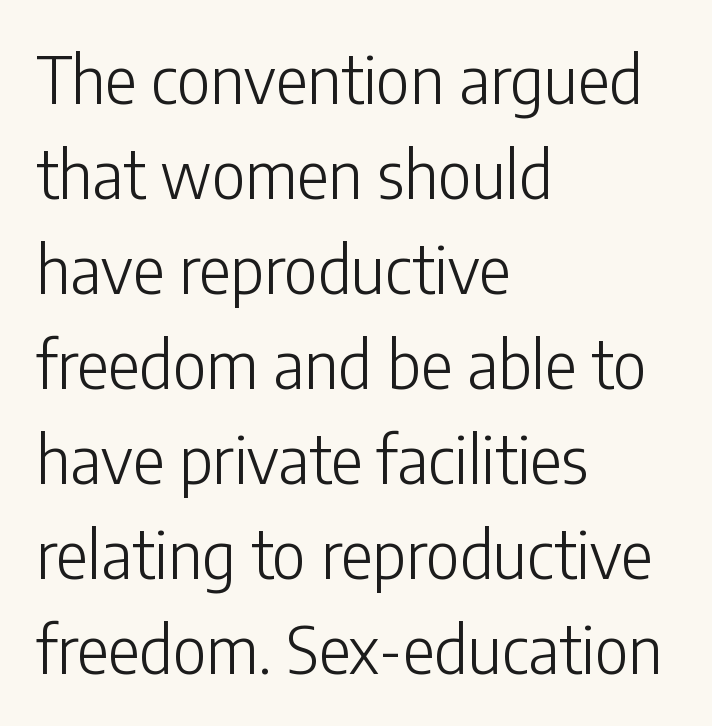
{"serif": "no", "italic": "no", "bold": "no", "weight": "light", "width": "condensed", "stroke_contrast": "low", "x_height": "medium", "monospaced": "no", "underline": "no", "align": "left", "line_spacing": "normal", "line_spacing_ratio": 1.44, "letter_spacing": "normal", "letter_spacing_em": 0.0, "glyph_px": 66}
